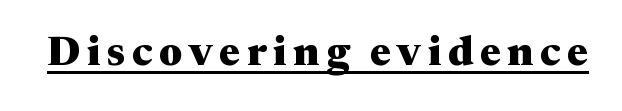
{"serif": "yes", "italic": "no", "bold": "yes", "weight": "heavy", "width": "wide", "stroke_contrast": "medium", "x_height": "medium", "monospaced": "no", "underline": "yes", "glyph_px": 42}
